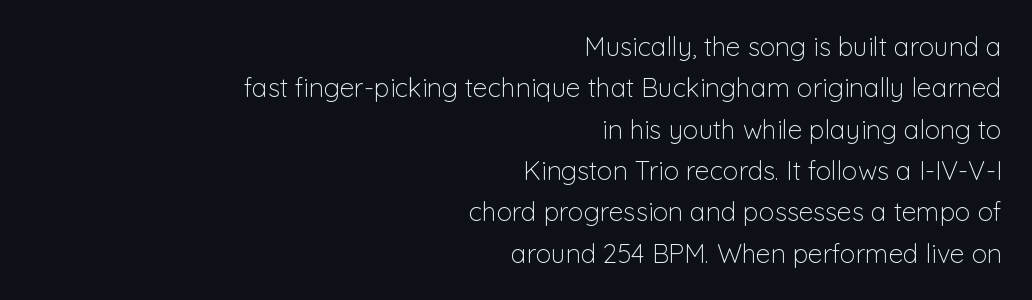
Words float on clear page, feet unadorned. Does the leading feel generous? No, just average. The weight tops out at a normal text grade. The gaps between neighbouring characters are ordinary and unremarkable. Characters remain perfectly vertical along every line. Is the block centered? No — it sits flush against the right margin.
